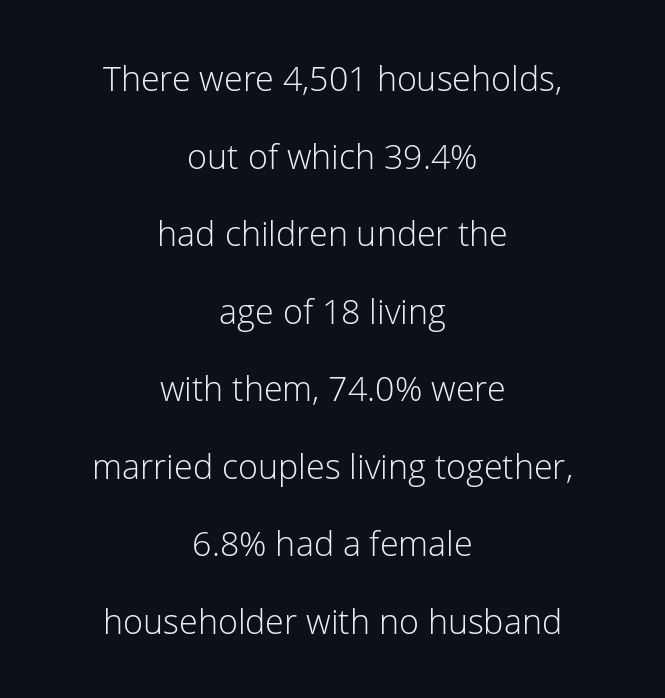
Q: Is the text bold? A: No.
Q: Is the text italic (slanted)? A: No, it is upright.
Q: Is the typeface a serif or a sans-serif typeface? A: Sans-serif.
Q: Is the text underlined? A: No.
Q: How is the paragraph aligned? A: Centered.
Q: Is the spacing between letters normal or unusually wide? A: Normal.
Q: Is the spacing between lines tight, normal or loose? A: Loose.
Q: Width (condensed, normal, or wide)? A: Normal.
Q: Stroke contrast? A: Low.
Q: x-height? A: Medium.
Q: Monospaced? A: No.
